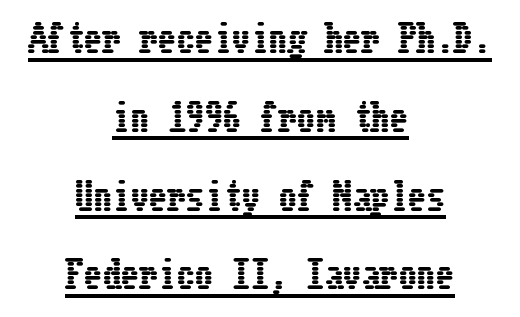
Rendered with straight, roman letterforms. Observe the ordinary spacing: letters are neighbours, not strangers. Reading down the column, the eye jumps a long way to each next line. Underlining? Definitely there.
